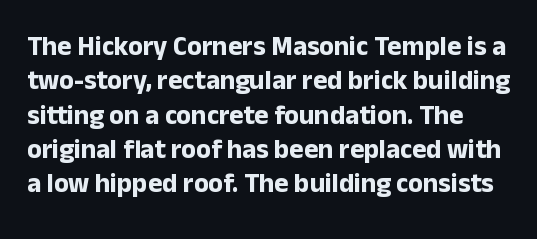
What weight is shown? A full bold with thick strokes. Glance below the letters and you will spot only blank space. The block of text has a typical density, with ordinary space between rows. Upright lettering throughout.
